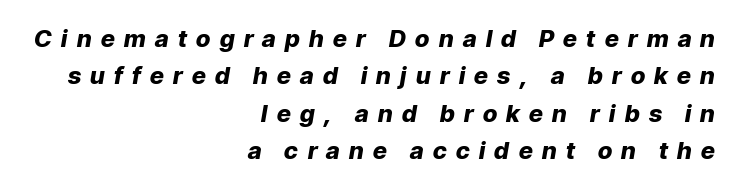
{"italic": "yes", "lean": "right", "slant_degrees": 9, "bold": "yes", "underline": "no", "align": "right", "line_spacing": "normal", "line_spacing_ratio": 1.56, "letter_spacing": "wide", "letter_spacing_em": 0.39, "glyph_px": 24}
